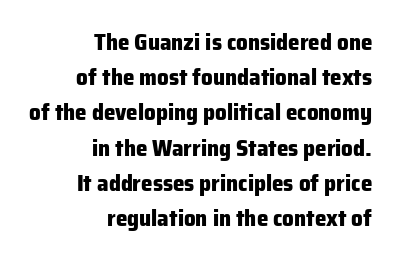
Quick note: underline off. Alignment: flush right. The vertical gap from one line to the next is medium. The lettering stays uniformly vertical, giving the passage a roman look. Strong, thick strokes mark this as bold type.
